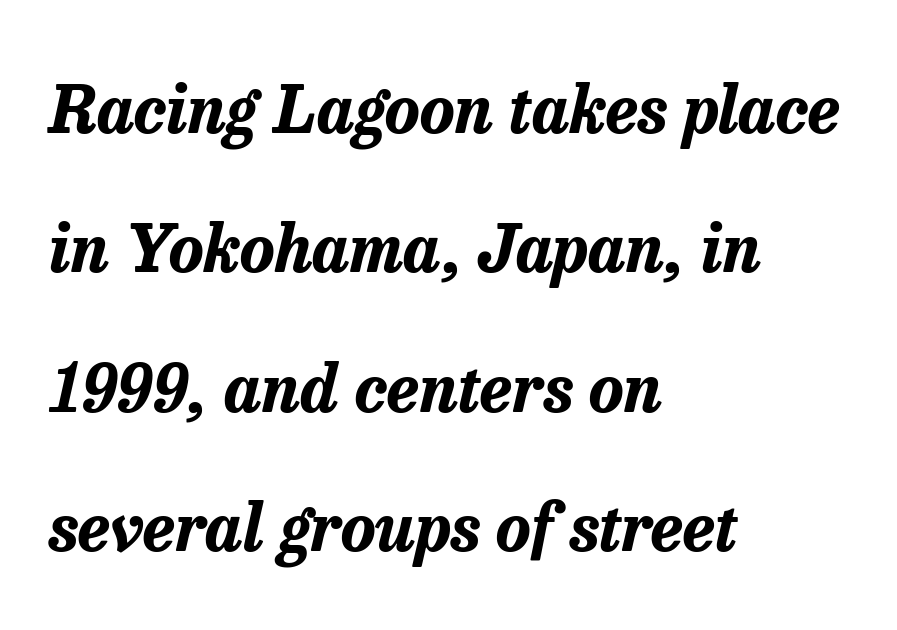
{"italic": "yes", "lean": "right", "slant_degrees": 13, "bold": "yes", "weight": "bold", "width": "normal", "stroke_contrast": "low", "x_height": "medium", "monospaced": "no", "underline": "no", "align": "left", "line_spacing": "loose", "line_spacing_ratio": 2.11, "letter_spacing": "normal", "letter_spacing_em": 0.0, "glyph_px": 66}
